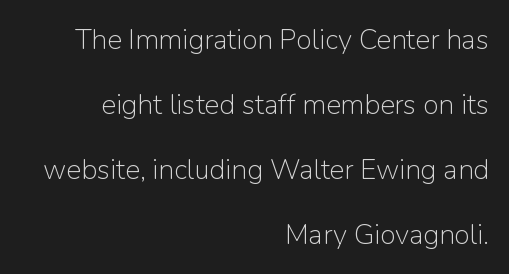
{"serif": "no", "italic": "no", "bold": "no", "weight": "light", "width": "normal", "stroke_contrast": "low", "x_height": "medium", "monospaced": "no", "underline": "no", "align": "right", "line_spacing": "loose", "line_spacing_ratio": 2.32, "letter_spacing": "normal", "letter_spacing_em": 0.0, "glyph_px": 28}
